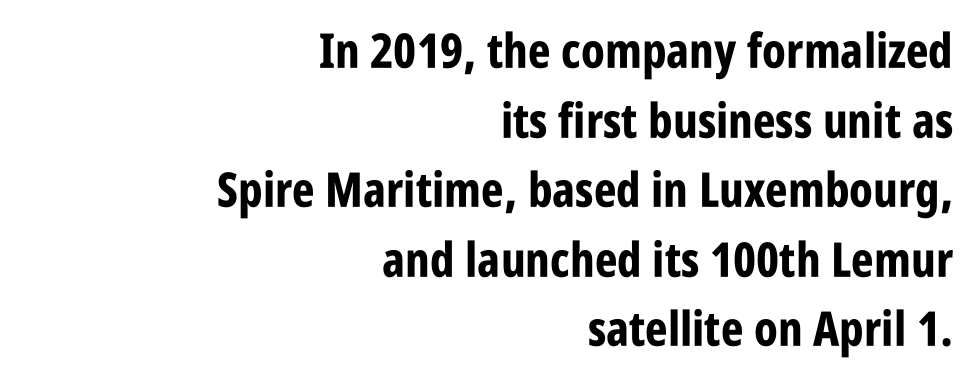
Q: Is the text bold? A: Yes.
Q: Is the text italic (slanted)? A: No, it is upright.
Q: Is the typeface a serif or a sans-serif typeface? A: Sans-serif.
Q: Is the text underlined? A: No.
Q: How is the paragraph aligned? A: Right-aligned.
Q: Is the spacing between letters normal or unusually wide? A: Normal.
Q: Is the spacing between lines tight, normal or loose? A: Normal.
Q: Width (condensed, normal, or wide)? A: Condensed.
Q: Stroke contrast? A: Low.
Q: x-height? A: Large.
Q: Monospaced? A: No.
